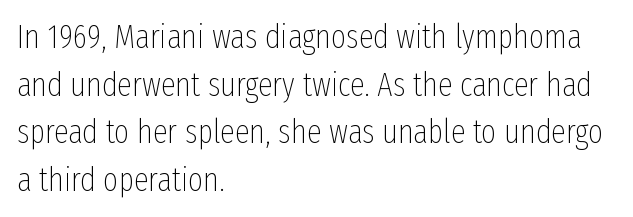
{"serif": "no", "italic": "no", "bold": "no", "weight": "thin", "width": "condensed", "stroke_contrast": "low", "x_height": "medium", "monospaced": "no", "underline": "no", "align": "left", "line_spacing": "normal", "line_spacing_ratio": 1.44, "letter_spacing": "normal", "letter_spacing_em": 0.0, "glyph_px": 33}
